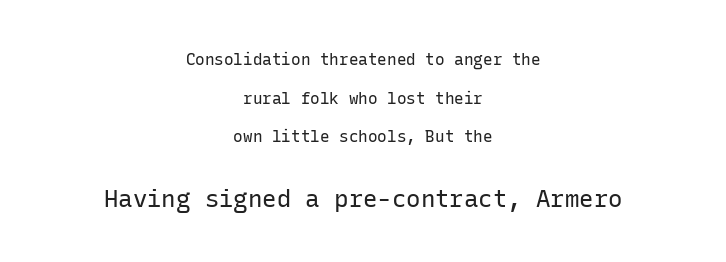
If you drew a line through each stem, it would be perfectly vertical. Compared with a typical body face, this is equally light or lighter still. A typesetter would call this zero additional tracking. The more generous point size was reserved for the lower chunk. Leftover space on each line is divided equally before and after the words.
